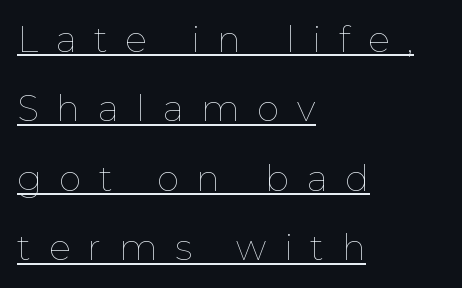
Q: Is the text bold? A: No.
Q: Is the text italic (slanted)? A: No, it is upright.
Q: Is the text underlined? A: Yes.
Q: How is the paragraph aligned? A: Left-aligned.
Q: Is the spacing between letters normal or unusually wide? A: Unusually wide.
Q: Is the spacing between lines tight, normal or loose? A: Loose.
Q: Width (condensed, normal, or wide)? A: Normal.
Q: Stroke contrast? A: Low.
Q: x-height? A: Medium.
Q: Monospaced? A: No.
